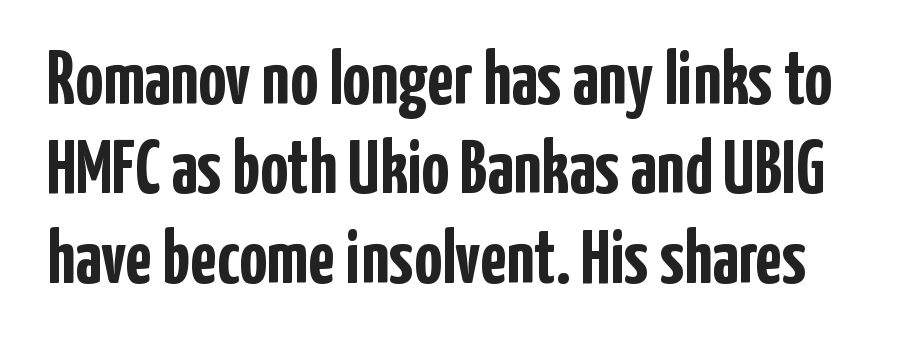
The image shows 77 px semibold, condensed sans-serif type, upright; set line spacing 1.16x, normal letter spacing, not underlined; low stroke contrast and a medium x-height.
